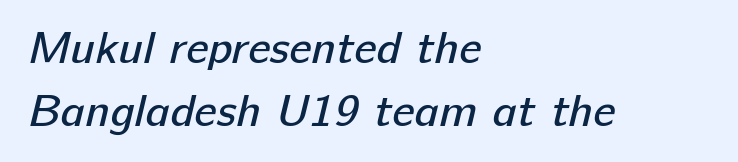
{"serif": "no", "bold": "no", "weight": "regular", "width": "normal", "stroke_contrast": "low", "x_height": "medium", "monospaced": "no", "underline": "no", "align": "left", "line_spacing": "normal", "line_spacing_ratio": 1.36, "letter_spacing": "normal", "letter_spacing_em": 0.0, "glyph_px": 46}
